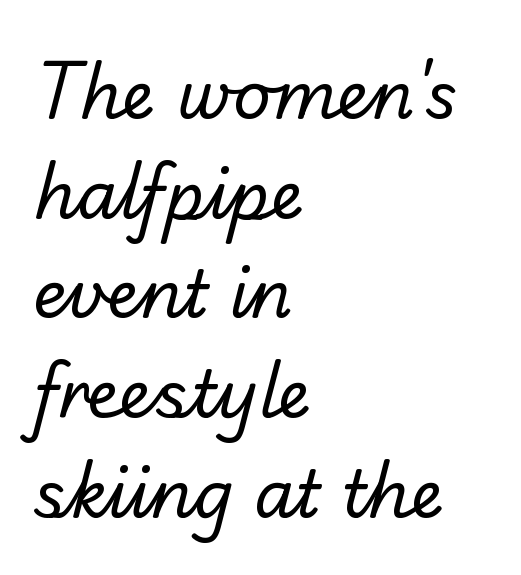
Leading matches the norm, producing a regular column. No heavy texture on the line: the type isn't bold. Do the characters align in a grid? No, the font is proportional. How are the letters spaced? Ordinarily, with no added tracking. Just letters on the line, the space beneath them empty.
